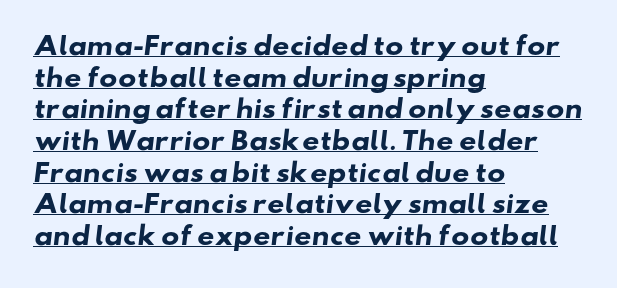
Q: Is the text bold? A: Yes.
Q: Is the text underlined? A: Yes.
Q: How is the paragraph aligned? A: Left-aligned.
Q: Is the spacing between letters normal or unusually wide? A: Normal.
Q: Is the spacing between lines tight, normal or loose? A: Normal.
